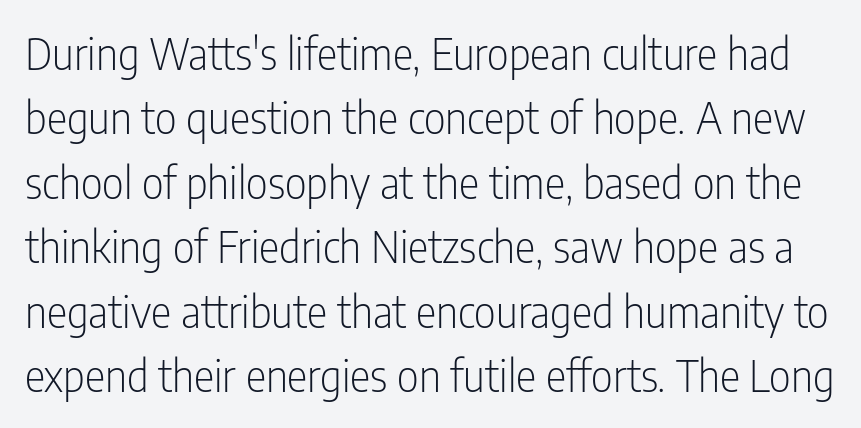
{"serif": "no", "italic": "no", "bold": "no", "weight": "light", "width": "condensed", "stroke_contrast": "low", "x_height": "medium", "monospaced": "no", "underline": "no", "line_spacing": "normal", "line_spacing_ratio": 1.5, "letter_spacing": "normal", "letter_spacing_em": 0.0, "glyph_px": 43}
